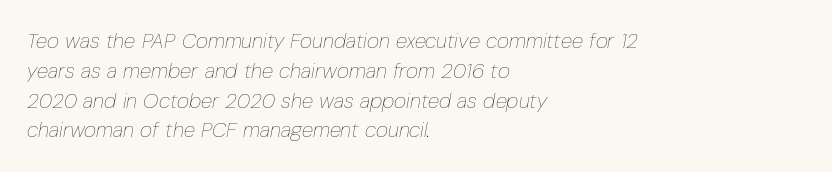
The image shows 21 px text type, italic (leaning right); set left-aligned, normal line spacing (1.42x), normal letter spacing, not underlined.
